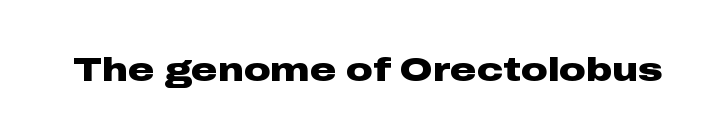
Letterform terminals end flat and unadorned throughout the passage. Looks like regular typesetting: each glyph gets only the width it needs. The letters stand upright; this is a roman face. Letters rest on an invisible, unmarked baseline. Weight check: bold — yes, fully. Each word holds together tightly as a unit, with standard inter-letter gaps.
